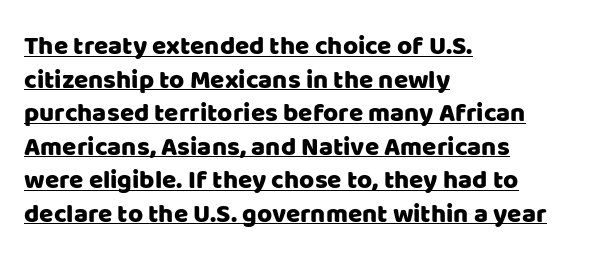
In terms of leading, this rendering sits right in the middle. The paragraph shown leans on its left margin. What stands out about the letter spacing? Nothing — it is the standard amount. This sample uses an upright cut, with every glyph sitting square on the baseline. Emphasis is given by a line drawn under the lettering.
